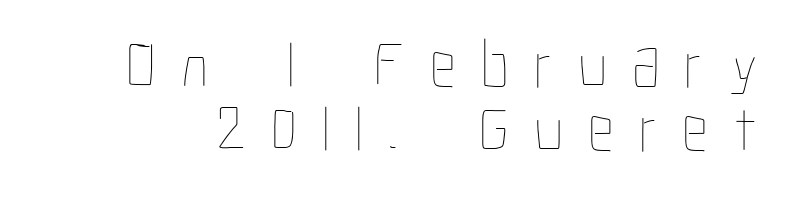
Q: Is the text bold? A: No.
Q: Is the text italic (slanted)? A: No, it is upright.
Q: Is the text underlined? A: No.
Q: Is the spacing between letters normal or unusually wide? A: Unusually wide.
Q: Is the spacing between lines tight, normal or loose? A: Tight.
Q: Width (condensed, normal, or wide)? A: Condensed.
Q: Stroke contrast? A: Low.
Q: x-height? A: Medium.
Q: Monospaced? A: No.
